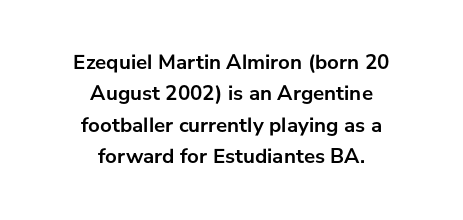
On the weight axis this lands at bold, roughly 700. The area under the type is left untouched. Whoever set this chose a conventional vertical rhythm. The typesetter chose a symmetrical, centered arrangement here. A typesetter would call this zero additional tracking. Italic: no, the glyphs are upright roman.
